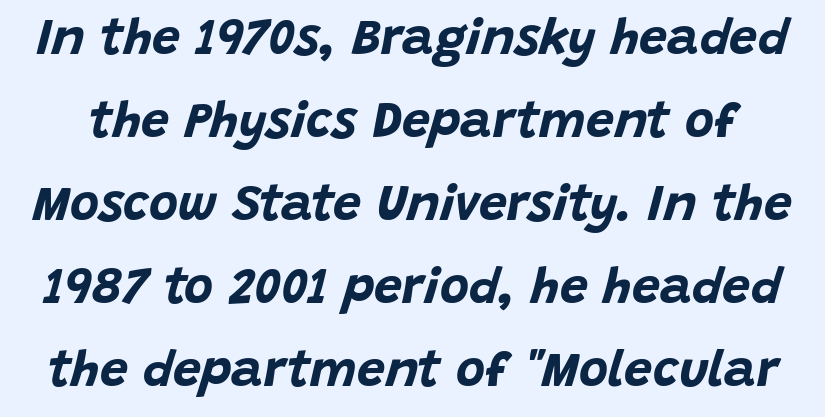
The image shows 50 px bold type, italic (leaning right); set normal line spacing (1.66x), normal letter spacing, not underlined; low stroke contrast and a large x-height.
